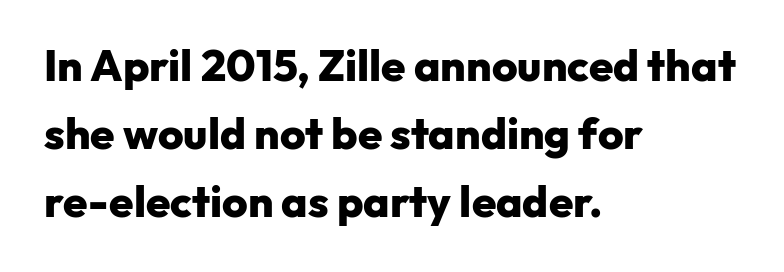
Q: Is the text bold? A: Yes.
Q: Is the text italic (slanted)? A: No, it is upright.
Q: Is the typeface a serif or a sans-serif typeface? A: Sans-serif.
Q: Is the text underlined? A: No.
Q: How is the paragraph aligned? A: Left-aligned.
Q: Is the spacing between letters normal or unusually wide? A: Normal.
Q: Is the spacing between lines tight, normal or loose? A: Normal.
Q: Width (condensed, normal, or wide)? A: Normal.
Q: Stroke contrast? A: Low.
Q: x-height? A: Medium.
Q: Monospaced? A: No.
